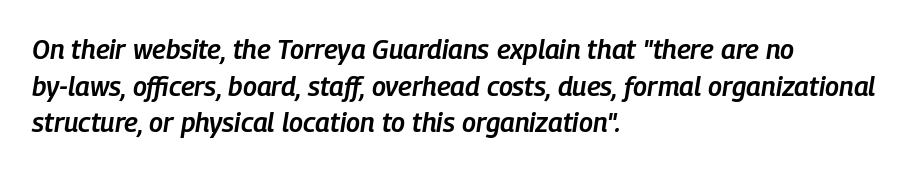
Q: Is the text bold? A: Semi-bold.
Q: Is the text italic (slanted)? A: Yes, it leans right by about 9 degrees.
Q: Is the text underlined? A: No.
Q: How is the paragraph aligned? A: Left-aligned.
Q: Is the spacing between letters normal or unusually wide? A: Normal.
Q: Is the spacing between lines tight, normal or loose? A: Normal.
